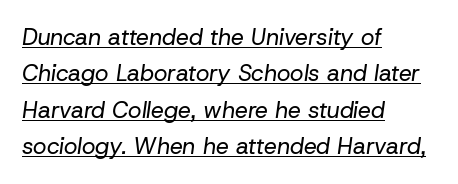
Q: Is the text bold? A: No.
Q: Is the text italic (slanted)? A: Yes, it leans right by about 8 degrees.
Q: Is the text underlined? A: Yes.
Q: How is the paragraph aligned? A: Left-aligned.
Q: Is the spacing between letters normal or unusually wide? A: Normal.
Q: Is the spacing between lines tight, normal or loose? A: Normal.
